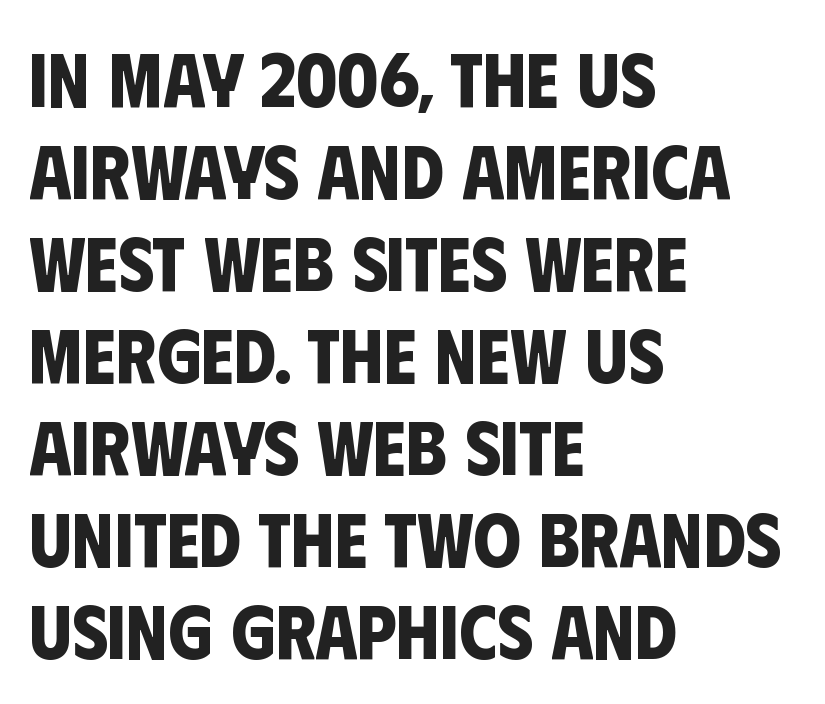
Q: Is the text bold? A: Yes.
Q: Is the typeface a serif or a sans-serif typeface? A: Sans-serif.
Q: Is the text underlined? A: No.
Q: How is the paragraph aligned? A: Left-aligned.
Q: Is the spacing between letters normal or unusually wide? A: Normal.
Q: Width (condensed, normal, or wide)? A: Condensed.
Q: Stroke contrast? A: Low.
Q: x-height? A: Large.
Q: Monospaced? A: No.
